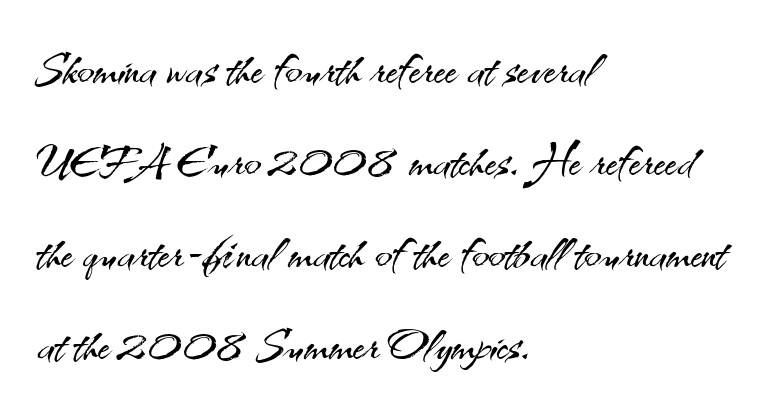
The image shows 63 px light sans-serif type; set left-aligned, normal line spacing (1.46x), normal letter spacing, not underlined; medium stroke contrast and a small x-height.
